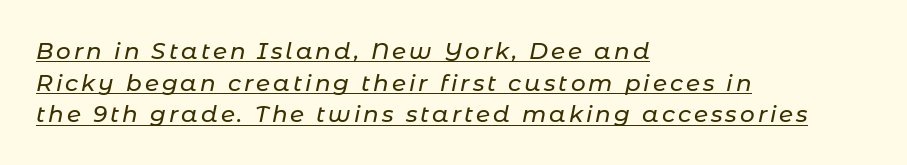
Baseline-to-baseline distance is the conventional proportion of letter height. The string is rendered with underlining switched on. The axis of the letterforms is tilted away from vertical. The lines in this sample share a left origin and differ only in where they stop.
